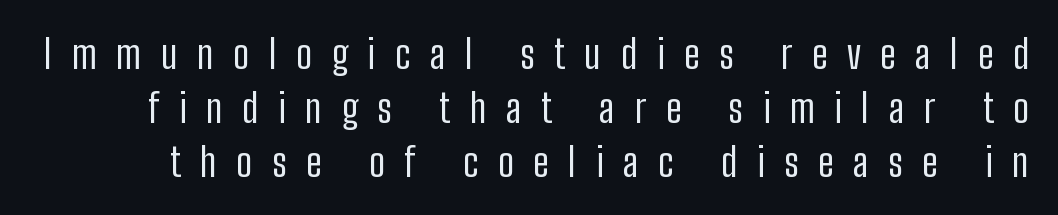
Q: Is the text bold? A: No.
Q: Is the text italic (slanted)? A: No, it is upright.
Q: Is the typeface a serif or a sans-serif typeface? A: Sans-serif.
Q: Is the text underlined? A: No.
Q: Is the spacing between letters normal or unusually wide? A: Unusually wide.
Q: Is the spacing between lines tight, normal or loose? A: Normal.
Q: Width (condensed, normal, or wide)? A: Condensed.
Q: Stroke contrast? A: Low.
Q: x-height? A: Medium.
Q: Monospaced? A: No.
